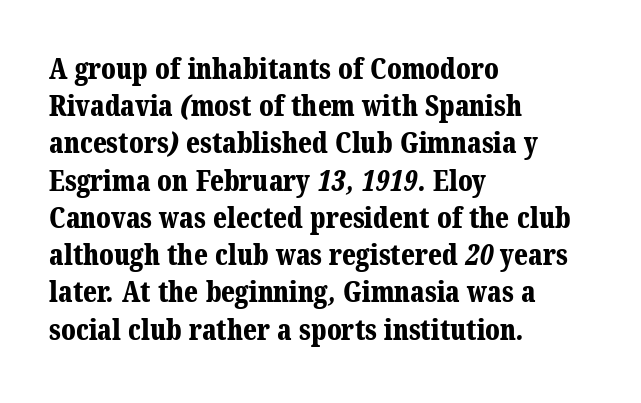
Underlining? Definitely not there. The tracking reads as untouched default to a designer's eye. In terms of letterform style, serifs are clearly present. Honestly, the row spacing looks completely unremarkable. Line beginnings align vertically; line endings do not.
